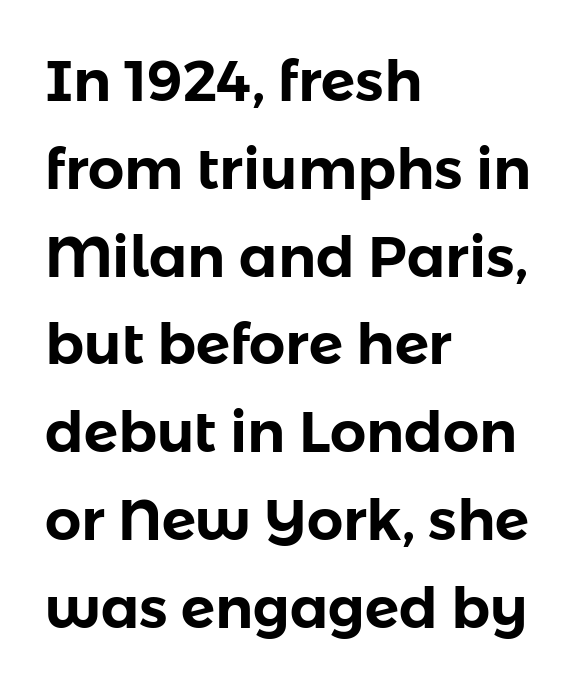
Q: Is the text italic (slanted)? A: No, it is upright.
Q: Is the typeface a serif or a sans-serif typeface? A: Sans-serif.
Q: Is the text underlined? A: No.
Q: How is the paragraph aligned? A: Left-aligned.
Q: Is the spacing between letters normal or unusually wide? A: Normal.
Q: Is the spacing between lines tight, normal or loose? A: Normal.
Q: Width (condensed, normal, or wide)? A: Normal.
Q: Stroke contrast? A: Low.
Q: x-height? A: Medium.
Q: Monospaced? A: No.
